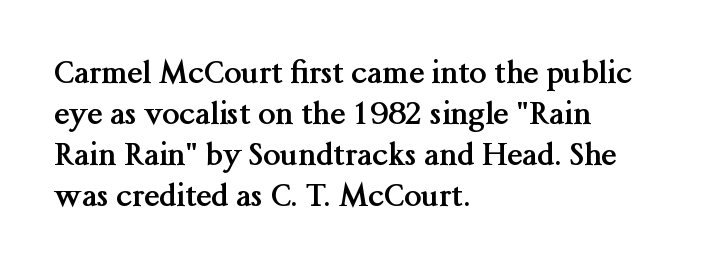
The lines sit at an ordinary, default distance from one another. Do the characters align in a grid? No, the font is proportional. Honestly, the letter spacing is just normal — you wouldn't notice it. This sample uses an upright cut, with every glyph sitting square on the baseline. Classification — serif. The characters look thick and weighty, a clear bold.
